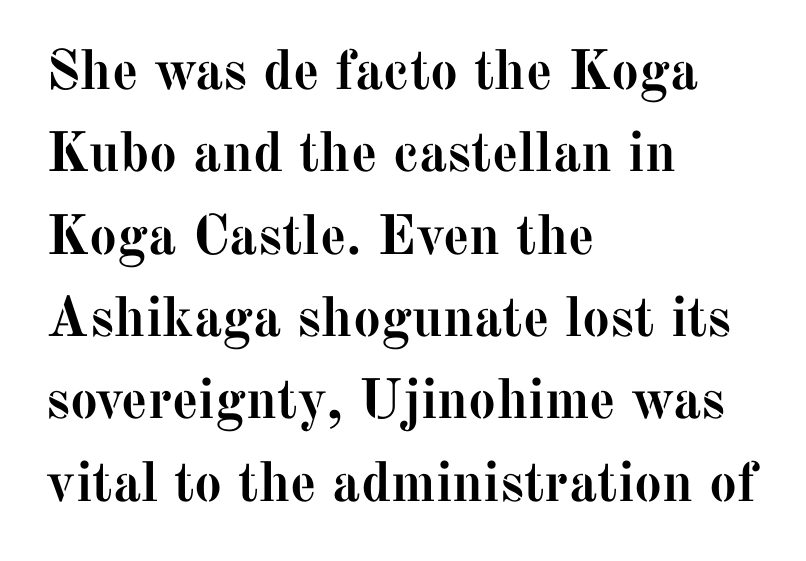
Q: Is the text bold? A: Yes.
Q: Is the text italic (slanted)? A: No, it is upright.
Q: Is the typeface a serif or a sans-serif typeface? A: Serif.
Q: Is the text underlined? A: No.
Q: How is the paragraph aligned? A: Left-aligned.
Q: Is the spacing between letters normal or unusually wide? A: Normal.
Q: Is the spacing between lines tight, normal or loose? A: Normal.
Q: Width (condensed, normal, or wide)? A: Normal.
Q: Stroke contrast? A: Medium.
Q: x-height? A: Medium.
Q: Monospaced? A: No.
